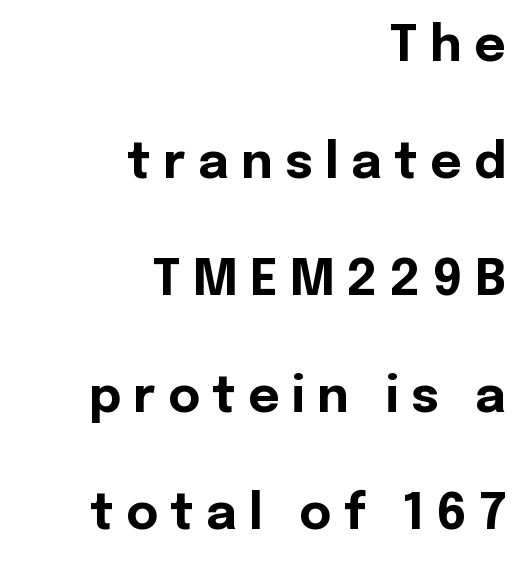
Q: Is the text bold? A: Yes.
Q: Is the text italic (slanted)? A: No, it is upright.
Q: Is the typeface a serif or a sans-serif typeface? A: Sans-serif.
Q: Is the text underlined? A: No.
Q: How is the paragraph aligned? A: Right-aligned.
Q: Is the spacing between letters normal or unusually wide? A: Unusually wide.
Q: Is the spacing between lines tight, normal or loose? A: Loose.
Q: Width (condensed, normal, or wide)? A: Normal.
Q: x-height? A: Medium.
Q: Monospaced? A: No.
